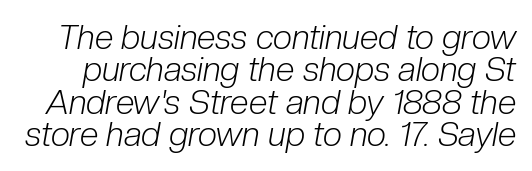
{"italic": "yes", "lean": "right", "slant_degrees": 10, "bold": "no", "weight": "light", "width": "condensed", "stroke_contrast": "low", "x_height": "medium", "monospaced": "no", "underline": "no", "line_spacing": "tight", "line_spacing_ratio": 0.95, "letter_spacing": "normal", "letter_spacing_em": 0.0, "glyph_px": 34}
